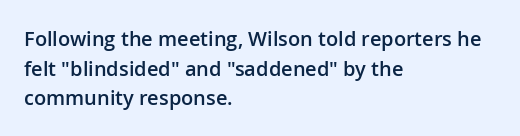
The image shows 20 px text type, upright; set left-aligned, normal line spacing (1.48x), normal letter spacing, not underlined.
